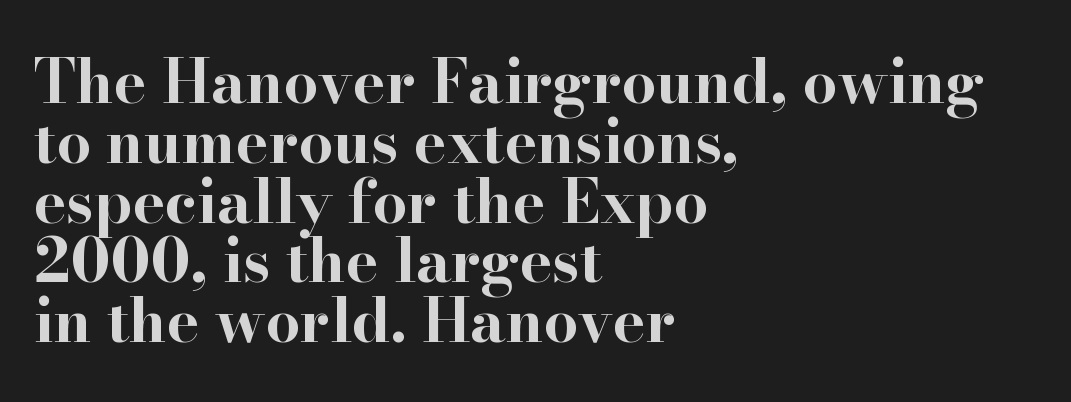
Q: Is the text bold? A: Yes.
Q: Is the text italic (slanted)? A: No, it is upright.
Q: Is the typeface a serif or a sans-serif typeface? A: Serif.
Q: Is the text underlined? A: No.
Q: How is the paragraph aligned? A: Left-aligned.
Q: Is the spacing between letters normal or unusually wide? A: Normal.
Q: Is the spacing between lines tight, normal or loose? A: Tight.
Q: Width (condensed, normal, or wide)? A: Wide.
Q: Stroke contrast? A: High.
Q: x-height? A: Small.
Q: Monospaced? A: No.
